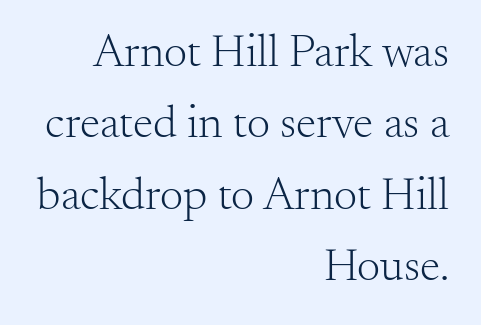
Q: Is the text bold? A: No.
Q: Is the text italic (slanted)? A: No, it is upright.
Q: Is the typeface a serif or a sans-serif typeface? A: Serif.
Q: Is the text underlined? A: No.
Q: How is the paragraph aligned? A: Right-aligned.
Q: Is the spacing between letters normal or unusually wide? A: Normal.
Q: Is the spacing between lines tight, normal or loose? A: Normal.
Q: Width (condensed, normal, or wide)? A: Normal.
Q: Stroke contrast? A: Medium.
Q: x-height? A: Small.
Q: Monospaced? A: No.
